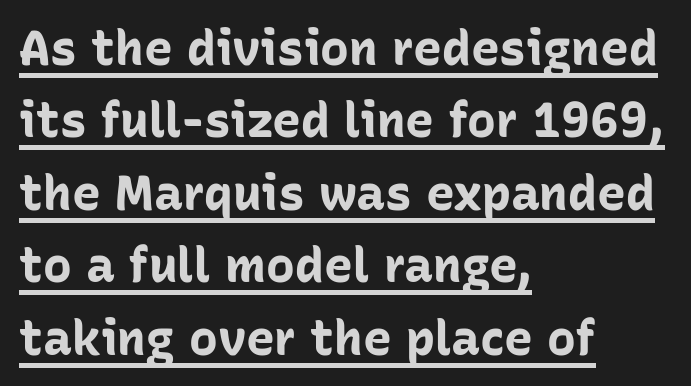
{"serif": "no", "italic": "no", "bold": "yes", "weight": "bold", "width": "normal", "stroke_contrast": "low", "x_height": "medium", "monospaced": "no", "underline": "yes", "align": "left", "line_spacing": "normal", "line_spacing_ratio": 1.51, "letter_spacing": "normal", "letter_spacing_em": 0.0, "glyph_px": 48}
